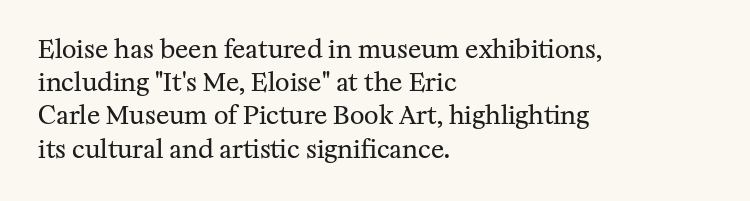
Q: Is the text bold? A: No.
Q: Is the text italic (slanted)? A: No, it is upright.
Q: Is the text underlined? A: No.
Q: How is the paragraph aligned? A: Left-aligned.
Q: Is the spacing between letters normal or unusually wide? A: Normal.
Q: Is the spacing between lines tight, normal or loose? A: Normal.
